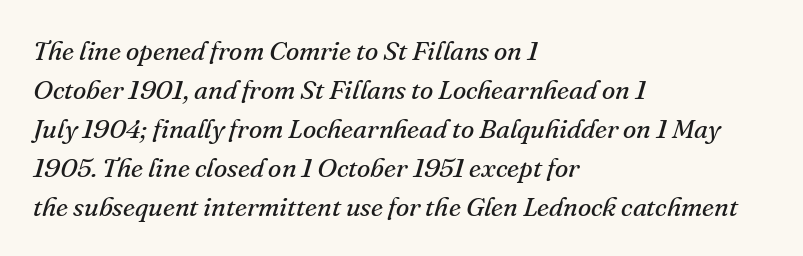
The image shows 27 px text type, italic (leaning right); set left-aligned, normal line spacing (1.44x), normal letter spacing, not underlined.
